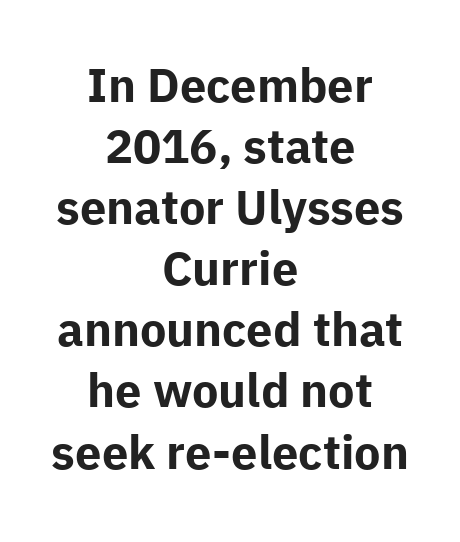
Default kerning and tracking; the words read as compact shapes. Compared with a flush-left layout, this one balances lines on the center instead. The typography opts for an upright posture over an oblique one. Type style note: lacks serifs.
